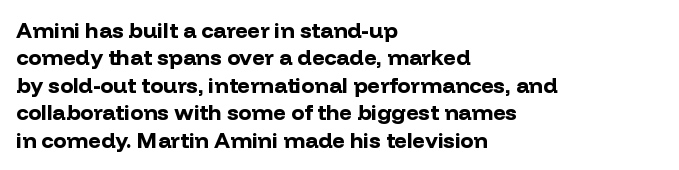
Only glyphs here, with clear space below each row. The type sits square on the baseline with zero lean. Short note: letters normally spaced. Summary of vertical rhythm: regular, with standard interline spacing. Thick stems and heavy bowls — unmistakably bold. Short and long lines alike share a common starting point at left.
